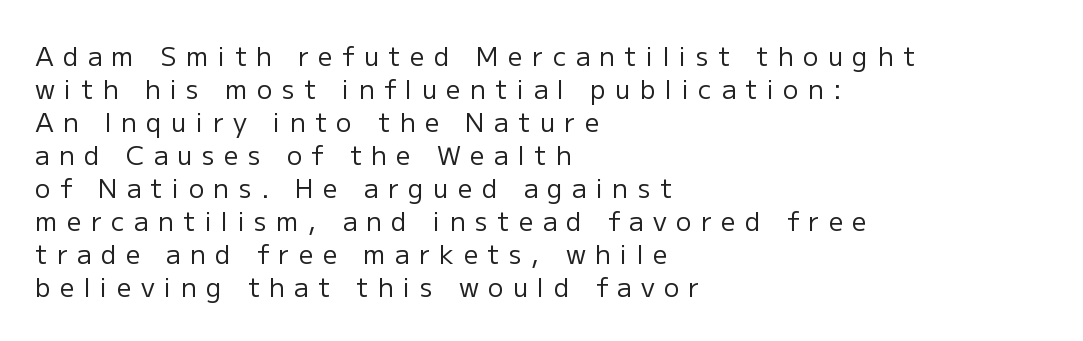
Lines of text with bare space underneath. Characters remain perfectly vertical along every line. How are the letters spaced? Widely, with obvious added tracking. Reading down the column, the eye jumps a familiar distance to each next line. One-word summary of the alignment: left.
